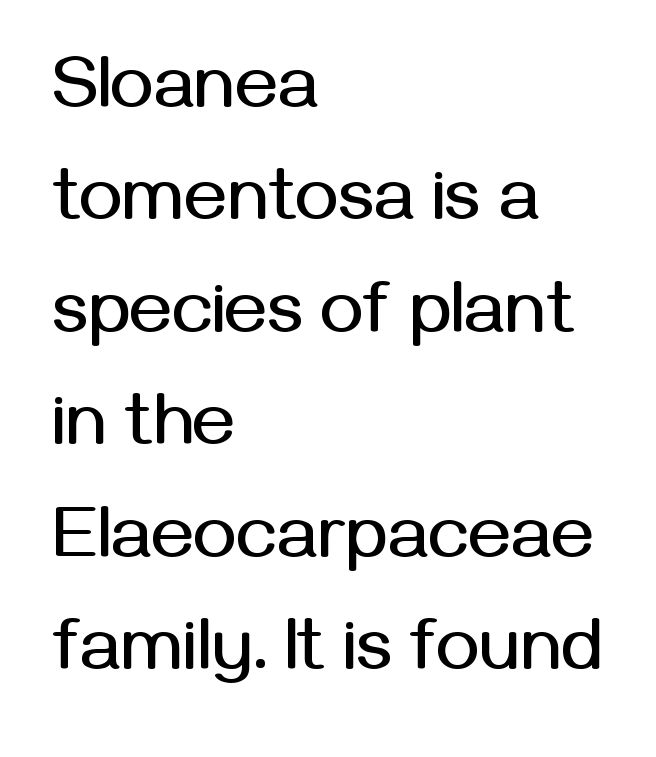
Q: Is the text italic (slanted)? A: No, it is upright.
Q: Is the typeface a serif or a sans-serif typeface? A: Sans-serif.
Q: Is the text underlined? A: No.
Q: How is the paragraph aligned? A: Left-aligned.
Q: Is the spacing between letters normal or unusually wide? A: Normal.
Q: Is the spacing between lines tight, normal or loose? A: Normal.
Q: Width (condensed, normal, or wide)? A: Normal.
Q: Stroke contrast? A: Medium.
Q: x-height? A: Medium.
Q: Monospaced? A: No.
